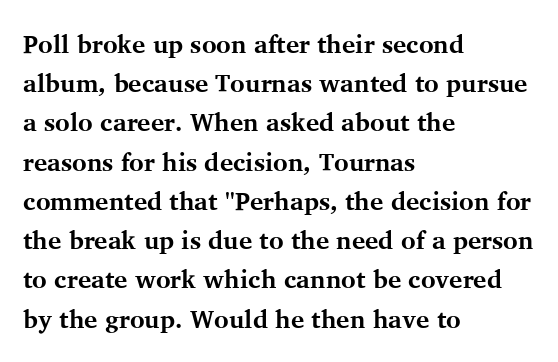
The image shows 25 px bold type, upright; set left-aligned, normal line spacing (1.57x), normal letter spacing, not underlined.
